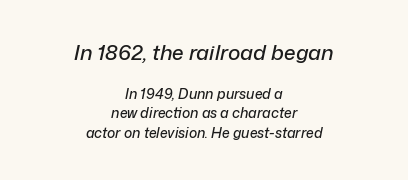
{"italic": "yes", "lean": "right", "slant_degrees": 12, "underline": "no", "align": "center", "line_spacing": "normal", "line_spacing_ratio": 1.39, "letter_spacing": "normal", "letter_spacing_em": 0.0, "larger_block": "first", "size_ratio": 1.5, "glyph_px": 21}
